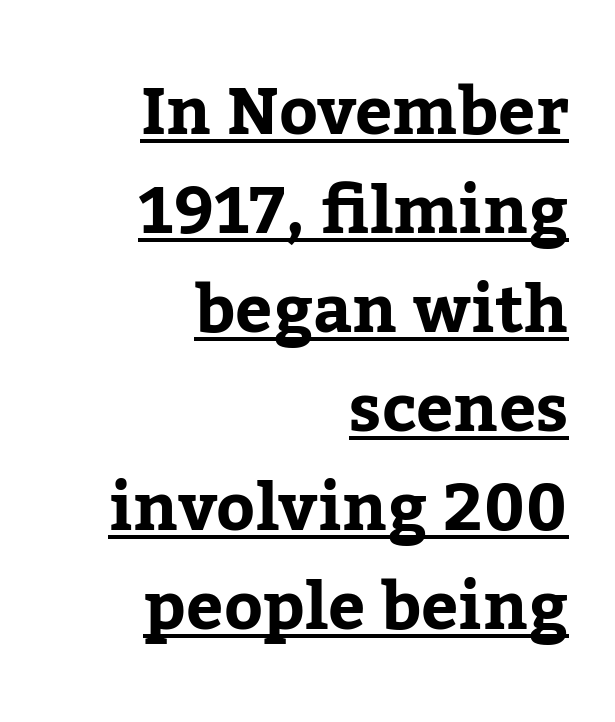
The image shows 66 px serif type, upright; set right-aligned, normal line spacing (1.5x), normal letter spacing, underlined; low stroke contrast and a medium x-height.
